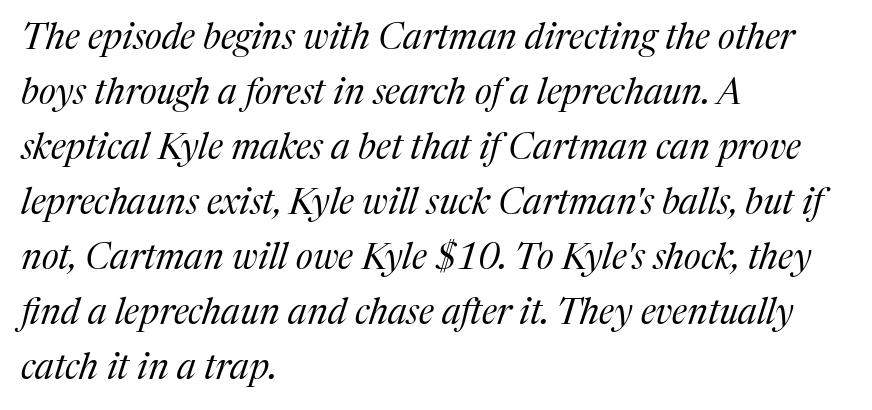
The image shows 36 px regular-weight serif type, italic (leaning right); set left-aligned, normal line spacing (1.53x), normal letter spacing, not underlined; medium stroke contrast and a medium x-height.
